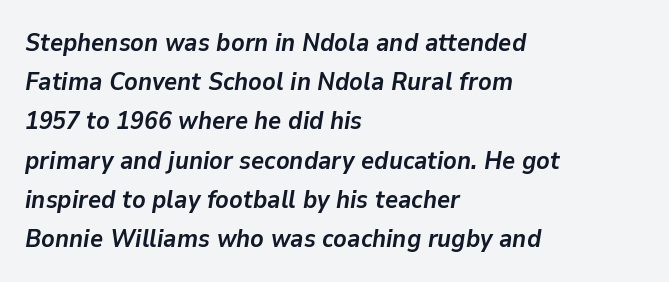
As a designer I'd log this as weight 700, bold. The passage shown stacks its lines at a standard gap. The passage is arranged the way most books set body copy — flush left. You can tell it's italic because the verticals aren't actually vertical. Nothing unusual about the tracking: characters are spaced as the font intends. Decoration check: the copy has no underline.
